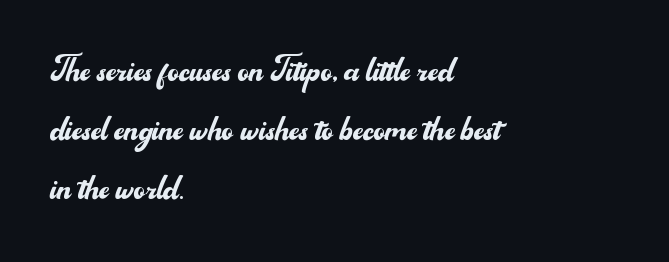
Q: Is the text bold? A: No.
Q: Is the text italic (slanted)? A: Yes.
Q: Is the typeface a serif or a sans-serif typeface? A: Sans-serif.
Q: Is the text underlined? A: No.
Q: How is the paragraph aligned? A: Left-aligned.
Q: Is the spacing between letters normal or unusually wide? A: Normal.
Q: Is the spacing between lines tight, normal or loose? A: Normal.
Q: Width (condensed, normal, or wide)? A: Normal.
Q: Stroke contrast? A: Medium.
Q: x-height? A: Small.
Q: Monospaced? A: No.
